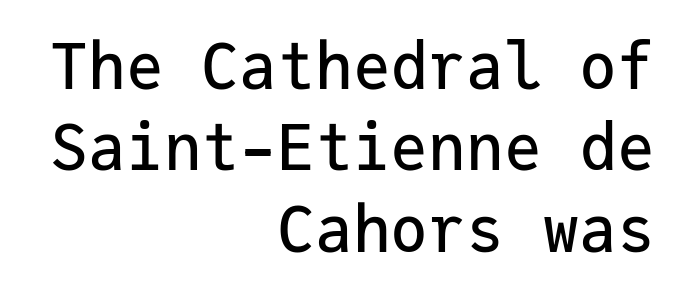
{"serif": "no", "italic": "no", "width": "normal", "stroke_contrast": "low", "x_height": "medium", "monospaced": "yes", "underline": "no", "align": "right", "line_spacing": "normal", "line_spacing_ratio": 1.29, "letter_spacing": "normal", "letter_spacing_em": 0.0, "glyph_px": 63}
